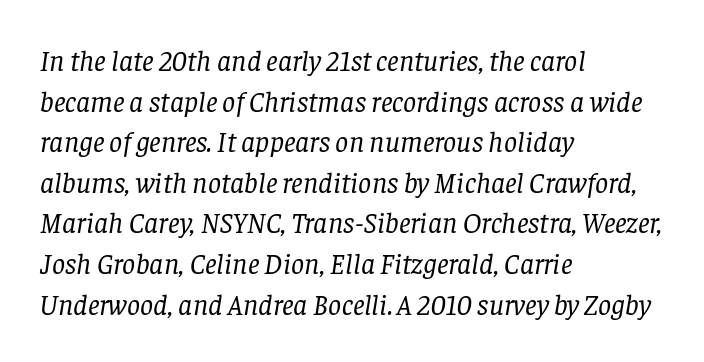
The image shows 29 px regular-weight serif type, italic (leaning right); set left-aligned, normal line spacing (1.4x), normal letter spacing, not underlined; low stroke contrast and a large x-height.
